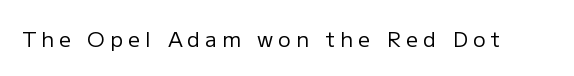
Q: Is the text bold? A: No.
Q: Is the text italic (slanted)? A: No, it is upright.
Q: Is the text underlined? A: No.
Q: Is the spacing between letters normal or unusually wide? A: Unusually wide.
